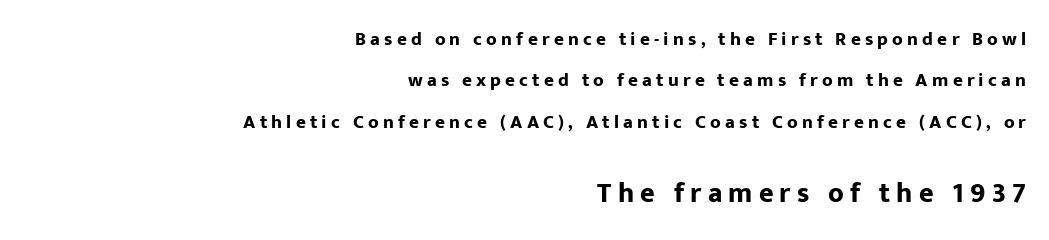
Typesetter's note — lower block bumped up in size, upper block left smaller. A bare baseline throughout the passage. This is roman type, the default non-slanted kind. The ragged edge is on the left, which tells us the setting is flush right. The characters display no serif detailing; their extremities are plain.
